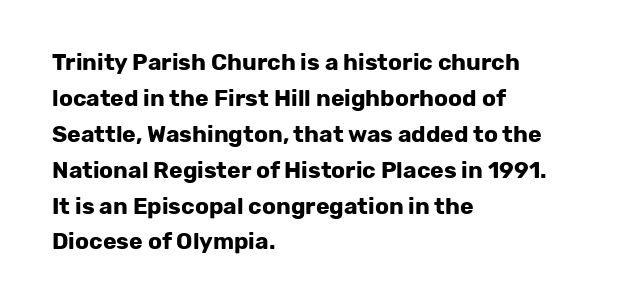
Q: Is the text bold? A: Yes.
Q: Is the text italic (slanted)? A: No, it is upright.
Q: Is the text underlined? A: No.
Q: How is the paragraph aligned? A: Left-aligned.
Q: Is the spacing between letters normal or unusually wide? A: Normal.
Q: Is the spacing between lines tight, normal or loose? A: Normal.
